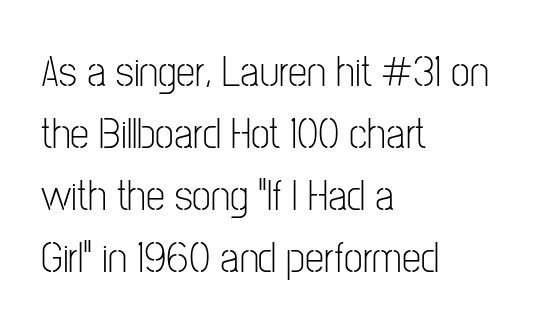
The designer went with a sans here, leaving each stem footless. Every row of glyphs begins at an identical x-position on the left. Any mark beneath the type? The region is blank. The characters are drawn with everyday or finer stroke widths. Each letter keeps its own natural width here, so spacing adapts to shape. The letterforms sit shoulder to shoulder at normal distance.
